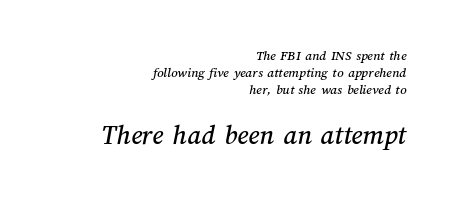
Tracking here is standard; glyphs follow each other at the usual distance. Check under the words: just untouched page. The lines in this sample share a right terminus and differ only in where they begin. The second block has been scaled up relative to the first. This sample has the flowing, uneven cadence of proportional lettering.
